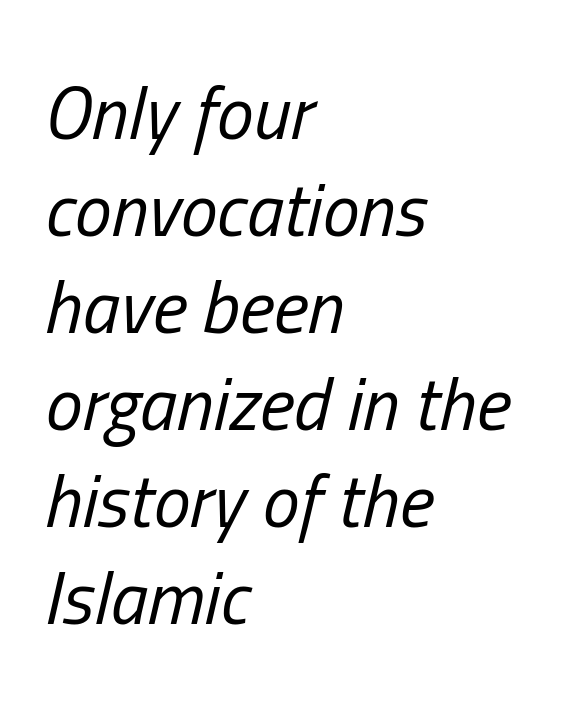
Q: Is the text bold? A: No.
Q: Is the text italic (slanted)? A: Yes, it leans right by about 13 degrees.
Q: Is the text underlined? A: No.
Q: How is the paragraph aligned? A: Left-aligned.
Q: Is the spacing between letters normal or unusually wide? A: Normal.
Q: Is the spacing between lines tight, normal or loose? A: Normal.
Q: Width (condensed, normal, or wide)? A: Condensed.
Q: Stroke contrast? A: Low.
Q: x-height? A: Medium.
Q: Monospaced? A: No.
